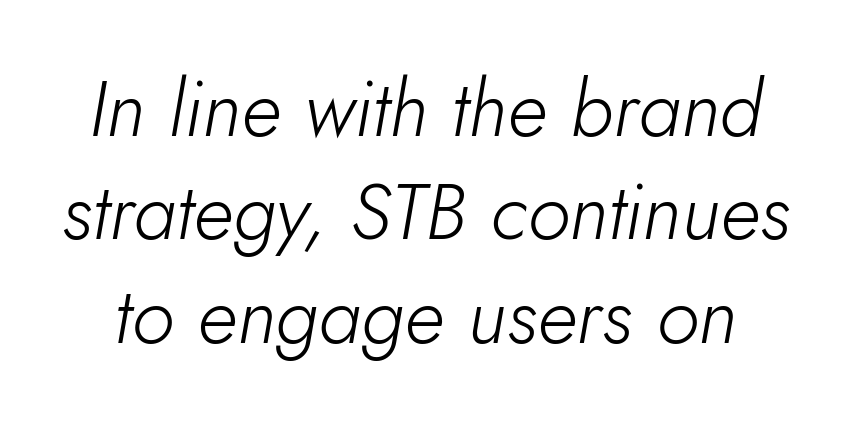
{"italic": "yes", "lean": "right", "slant_degrees": 10, "bold": "no", "weight": "light", "width": "normal", "stroke_contrast": "low", "x_height": "small", "monospaced": "no", "underline": "no", "line_spacing": "normal", "line_spacing_ratio": 1.31, "letter_spacing": "normal", "letter_spacing_em": 0.0, "glyph_px": 79}
